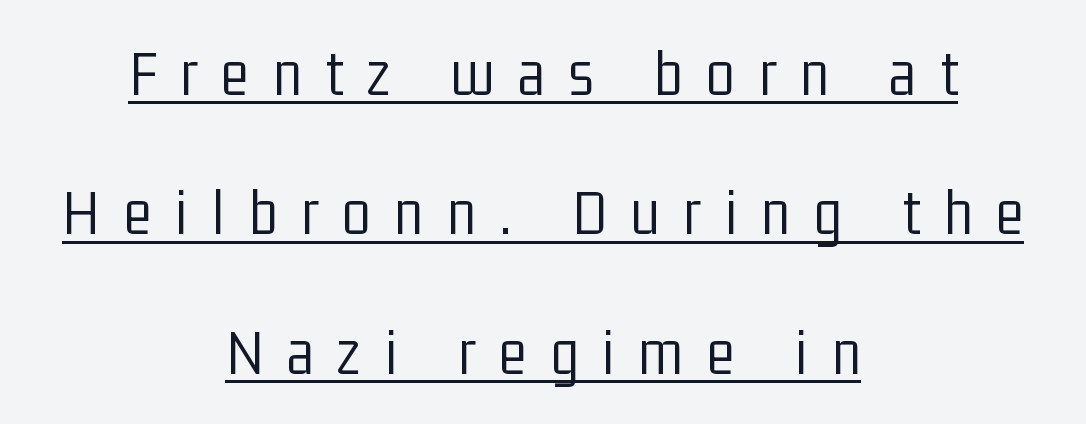
Q: Is the text bold? A: No.
Q: Is the text italic (slanted)? A: No, it is upright.
Q: Is the typeface a serif or a sans-serif typeface? A: Sans-serif.
Q: Is the text underlined? A: Yes.
Q: How is the paragraph aligned? A: Centered.
Q: Is the spacing between letters normal or unusually wide? A: Unusually wide.
Q: Is the spacing between lines tight, normal or loose? A: Loose.
Q: Width (condensed, normal, or wide)? A: Condensed.
Q: Stroke contrast? A: Low.
Q: x-height? A: Medium.
Q: Monospaced? A: No.
